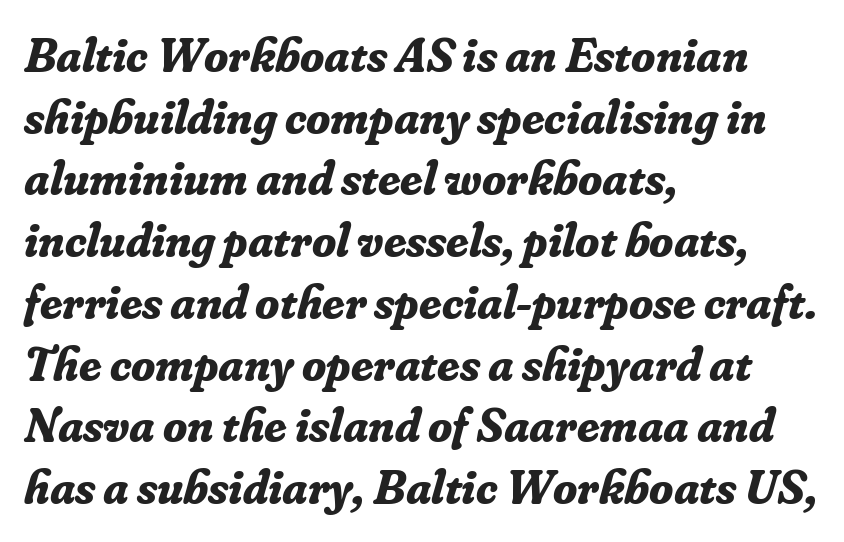
{"serif": "yes", "italic": "yes", "lean": "right", "slant_degrees": 16, "bold": "yes", "weight": "bold", "width": "normal", "stroke_contrast": "low", "x_height": "small", "monospaced": "no", "underline": "no", "align": "left", "line_spacing": "normal", "line_spacing_ratio": 1.26, "letter_spacing": "normal", "letter_spacing_em": 0.0, "glyph_px": 49}
